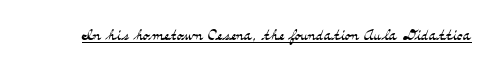
{"bold": "no", "underline": "yes", "letter_spacing": "normal", "letter_spacing_em": 0.0, "glyph_px": 21}
